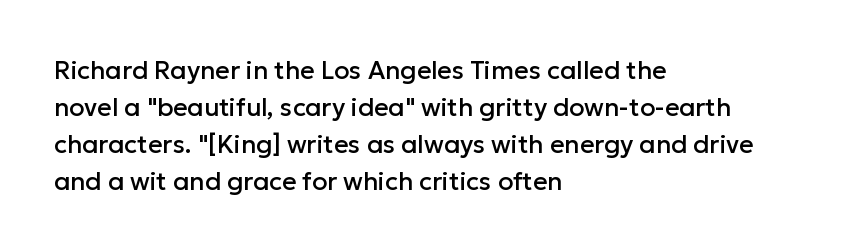
{"italic": "no", "underline": "no", "align": "left", "line_spacing": "normal", "line_spacing_ratio": 1.48, "letter_spacing": "normal", "letter_spacing_em": 0.0, "glyph_px": 25}
